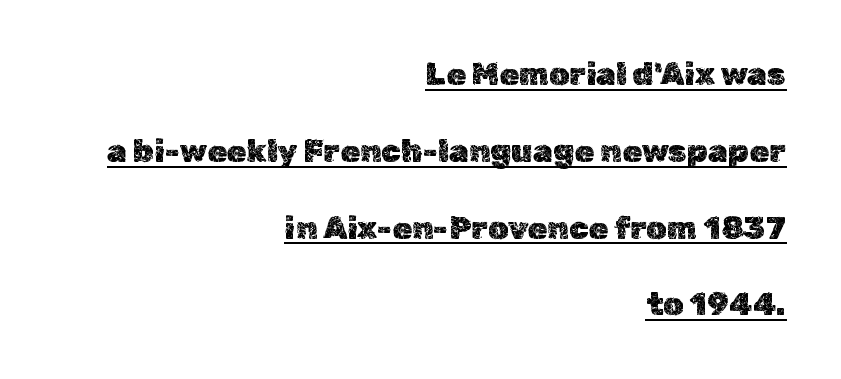
Compared with typical body copy, the letter spacing here is the same. Regarding leading, the lines here are spaced well apart. When letters stand straight like this, we call the style roman or upright. Underline: present. The setting favours the right margin, as signatures and pull-quotes sometimes do. You could not count columns in this text — the font is proportionally spaced.
